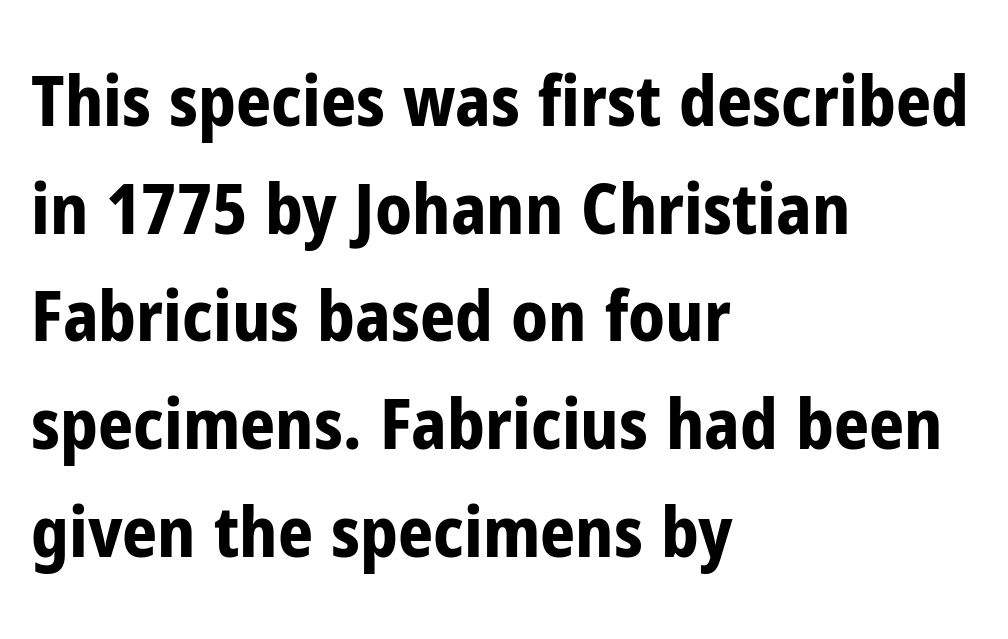
Style check: upright. Every row of glyphs begins at an identical x-position on the left. Font category for this specimen: sans-serif. Plain, unruled lines of type.
